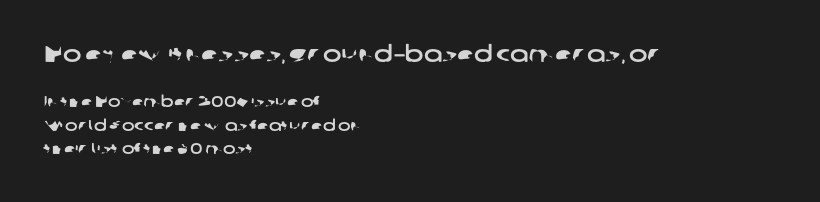
Q: Is the text underlined? A: No.
Q: How is the paragraph aligned? A: Left-aligned.
Q: Is the spacing between letters normal or unusually wide? A: Normal.
Q: Is the spacing between lines tight, normal or loose? A: Normal.
Q: Which block of text is set in a larger size, the first (top) or the second (bottom)? A: The first (top) one.
